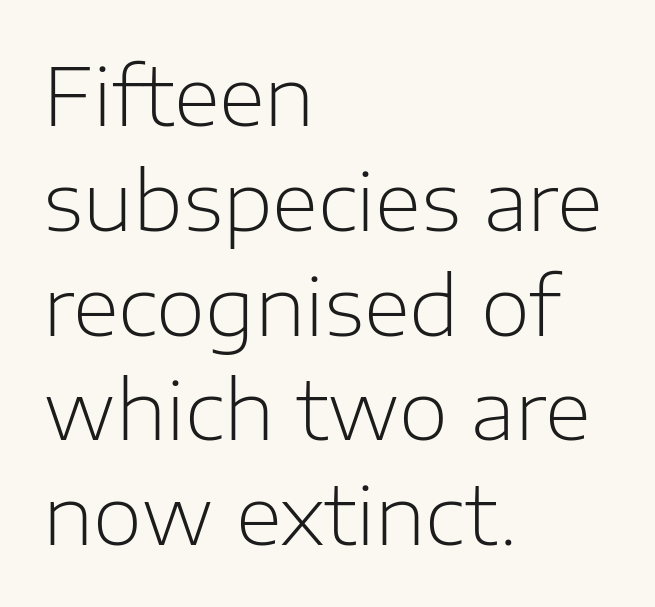
The image shows 80 px light sans-serif type, upright; set left-aligned, normal line spacing (1.31x), normal letter spacing, not underlined; low stroke contrast and a medium x-height.
